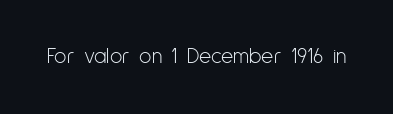
The image shows 21 px text type, upright; set normal letter spacing, not underlined.
